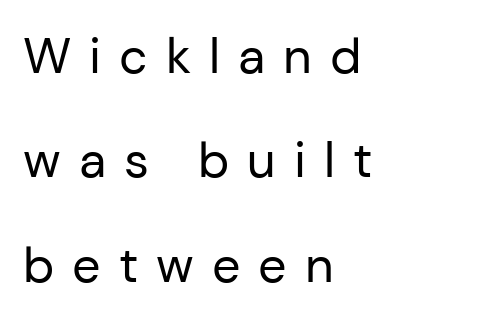
{"serif": "no", "italic": "no", "bold": "no", "weight": "regular", "width": "normal", "stroke_contrast": "low", "x_height": "medium", "monospaced": "no", "underline": "no", "align": "left", "line_spacing": "loose", "line_spacing_ratio": 2.09, "letter_spacing": "wide", "letter_spacing_em": 0.36, "glyph_px": 50}
